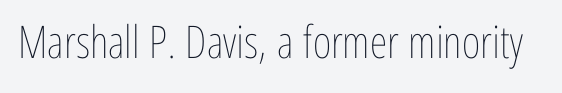
The horizontal fit of the characters is conventional and even. These lines were composed using upright roman letters. Is this a fixed-width face? No — the glyphs have proportional, varying widths. Any mark beneath the type? The region is blank. The characters are drawn with everyday or finer stroke widths.
